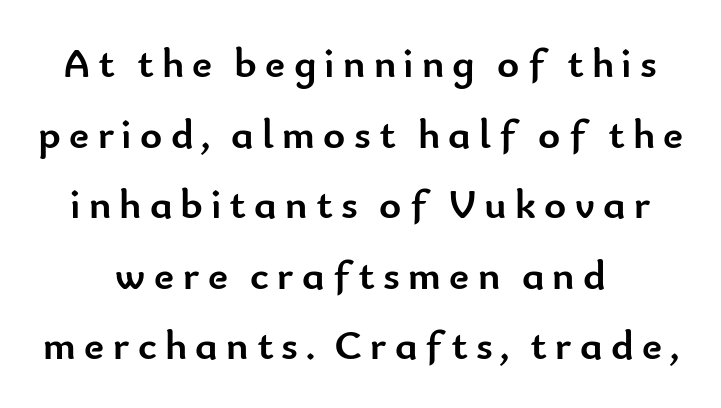
Decoration check: the copy has no underline. A typesetter would call this heavily tracked-out type. Compared with a flush-left layout, this one balances lines on the center instead. Stroke terminals: plain, sans-serif.
